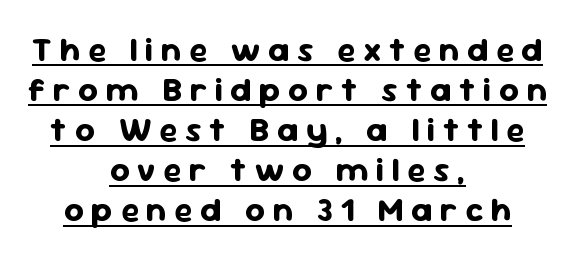
{"serif": "no", "italic": "no", "bold": "yes", "weight": "bold", "width": "normal", "stroke_contrast": "low", "x_height": "medium", "monospaced": "no", "underline": "yes", "align": "center", "line_spacing_ratio": 1.18, "letter_spacing": "wide", "letter_spacing_em": 0.22, "glyph_px": 34}
